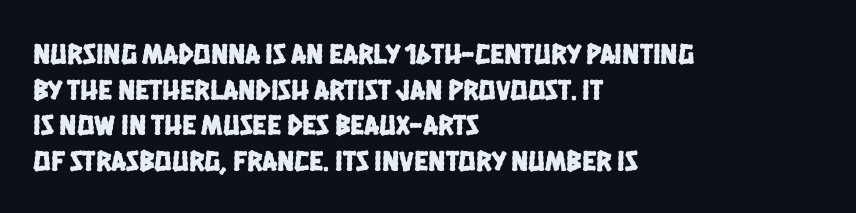
The image shows 29 px condensed sans-serif type; set left-aligned, line spacing 1.23x, normal letter spacing, not underlined; low stroke contrast and a large x-height.
